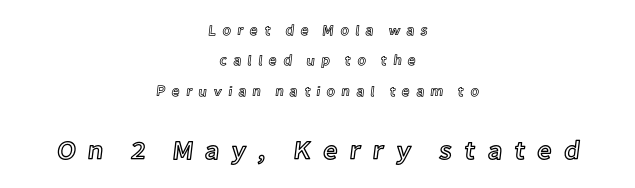
{"underline": "no", "align": "center", "line_spacing": "loose", "line_spacing_ratio": 2.17, "letter_spacing": "wide", "letter_spacing_em": 0.44, "larger_block": "second", "size_ratio": 1.86, "glyph_px": 26}
